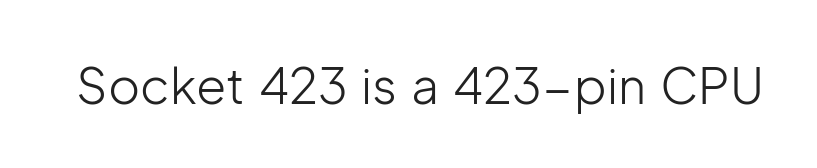
Q: Is the text bold? A: No.
Q: Is the text italic (slanted)? A: No, it is upright.
Q: Is the typeface a serif or a sans-serif typeface? A: Sans-serif.
Q: Is the text underlined? A: No.
Q: Is the spacing between letters normal or unusually wide? A: Normal.
Q: Width (condensed, normal, or wide)? A: Normal.
Q: Stroke contrast? A: Low.
Q: x-height? A: Medium.
Q: Monospaced? A: No.
